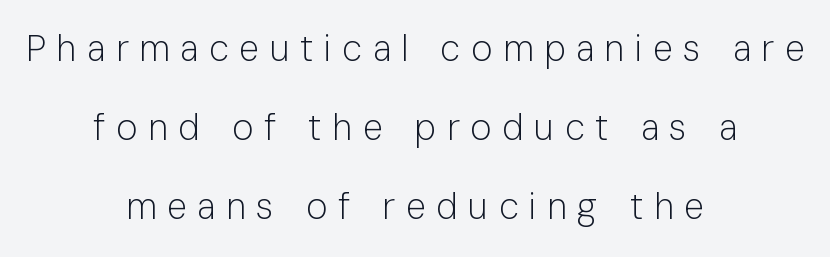
Q: Is the text bold? A: No.
Q: Is the text italic (slanted)? A: No, it is upright.
Q: Is the typeface a serif or a sans-serif typeface? A: Sans-serif.
Q: Is the text underlined? A: No.
Q: How is the paragraph aligned? A: Centered.
Q: Is the spacing between letters normal or unusually wide? A: Unusually wide.
Q: Is the spacing between lines tight, normal or loose? A: Loose.
Q: Width (condensed, normal, or wide)? A: Normal.
Q: Stroke contrast? A: Low.
Q: x-height? A: Medium.
Q: Monospaced? A: No.
